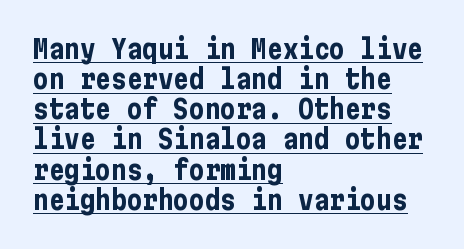
Line starts are locked; line ends wander. I'd describe the lettering as bold — thick and assertive. What stands out about the letter spacing? Nothing — it is the standard amount. Honestly, the underline is the first thing you notice here.
